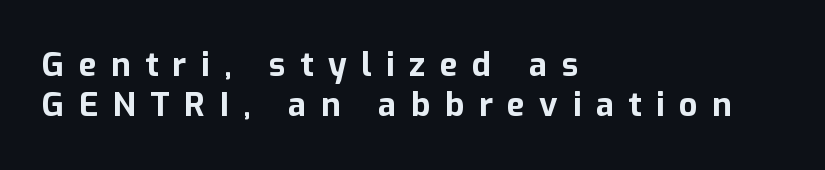
The rendering anchors every line to the left-hand side. Descenders are the only things crossing below the line. Typesetter's note: full bold, strokes at maximum text heaviness. Each word looks stretched out because of the extra space between its letters. Note the varied advance widths — an 'i' is clearly narrower than an 'm'. The letters carry no serifs — their stems end cleanly without finishing strokes.
